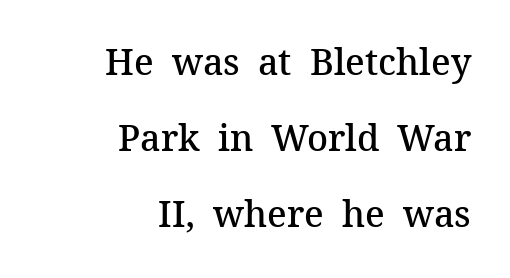
The image shows 36 px semibold serif type, upright; set right-aligned, loose line spacing (2.11x), normal letter spacing, not underlined; medium stroke contrast and a medium x-height.
